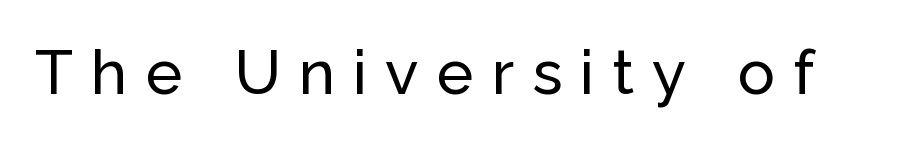
The image shows 62 px sans-serif type, upright; set unusually wide letter spacing (+0.29 em), not underlined; low stroke contrast and a medium x-height.
